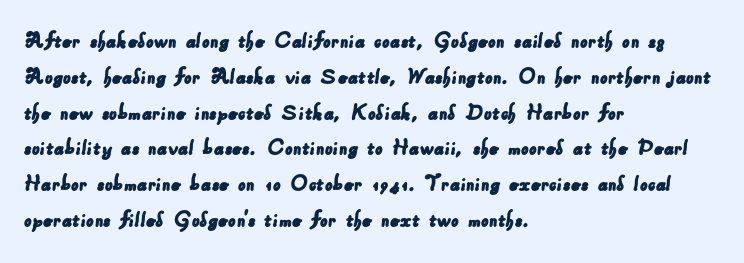
Q: Is the text underlined? A: No.
Q: How is the paragraph aligned? A: Left-aligned.
Q: Is the spacing between letters normal or unusually wide? A: Normal.
Q: Is the spacing between lines tight, normal or loose? A: Normal.
